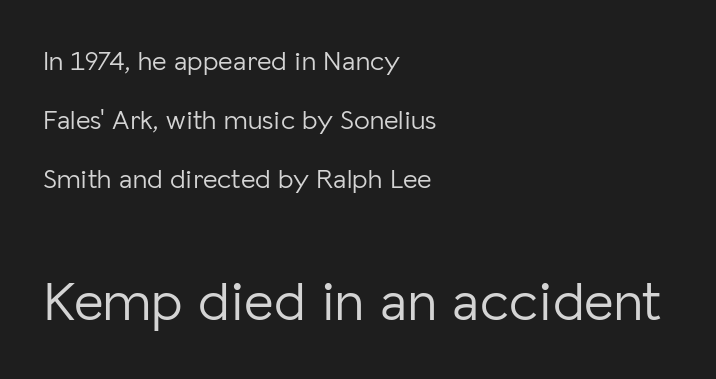
{"serif": "no", "italic": "no", "bold": "no", "weight": "light", "width": "normal", "stroke_contrast": "low", "x_height": "medium", "monospaced": "no", "underline": "no", "align": "left", "line_spacing": "loose", "line_spacing_ratio": 2.11, "letter_spacing": "normal", "letter_spacing_em": 0.0, "larger_block": "second", "size_ratio": 2.04, "glyph_px": 57}
